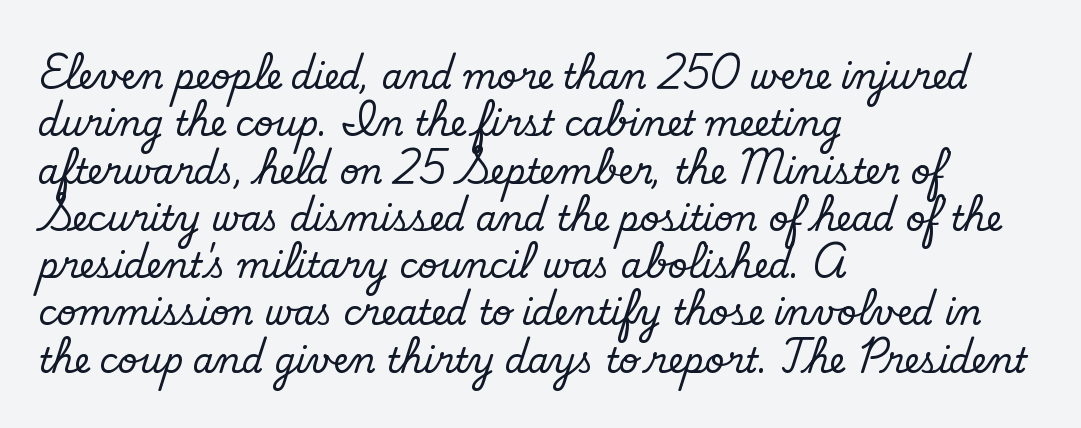
The image shows 34 px regular-weight sans-serif type; set left-aligned, normal line spacing (1.39x), normal letter spacing, not underlined; low stroke contrast and a small x-height.
